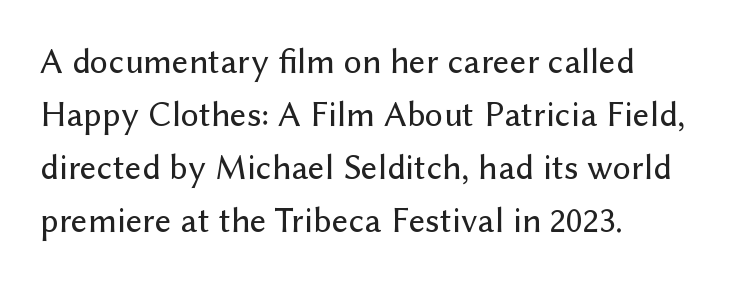
Normally led — the rows are evenly, conventionally spaced. Is this a fixed-width face? No — the glyphs have proportional, varying widths. Left-aligned paragraph, ragged on the right. The letters carry no serifs — their stems end cleanly without finishing strokes. Standard letterfit; no display-style spreading of the glyphs. It's the straight-up-and-down kind of type.
